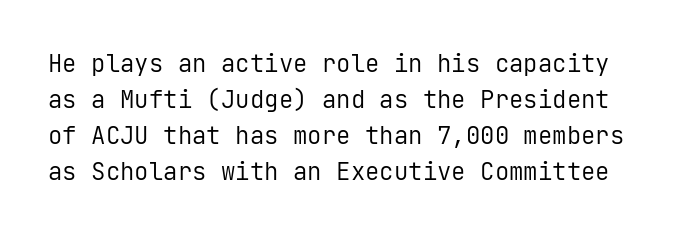
{"italic": "no", "bold": "no", "underline": "no", "line_spacing": "normal", "line_spacing_ratio": 1.5, "letter_spacing": "normal", "letter_spacing_em": 0.0, "glyph_px": 24}
